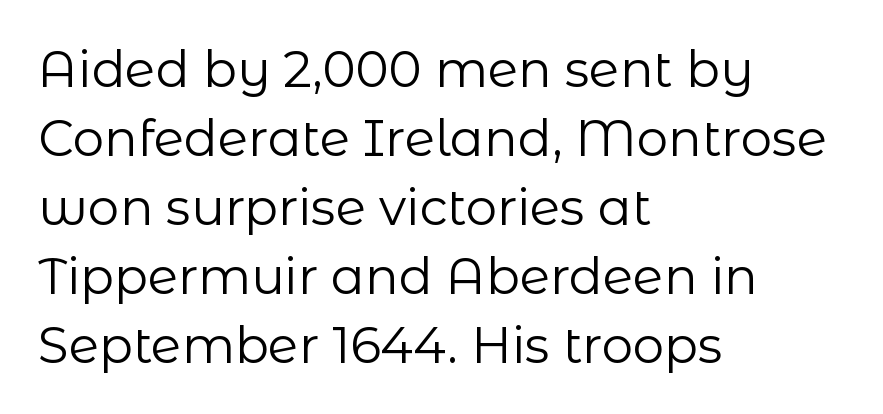
Q: Is the text bold? A: No.
Q: Is the text italic (slanted)? A: No, it is upright.
Q: Is the typeface a serif or a sans-serif typeface? A: Sans-serif.
Q: Is the text underlined? A: No.
Q: How is the paragraph aligned? A: Left-aligned.
Q: Is the spacing between letters normal or unusually wide? A: Normal.
Q: Is the spacing between lines tight, normal or loose? A: Normal.
Q: Width (condensed, normal, or wide)? A: Normal.
Q: Stroke contrast? A: Low.
Q: x-height? A: Medium.
Q: Monospaced? A: No.
